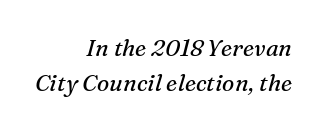
The image shows 23 px text type, italic (leaning right); set right-aligned, normal line spacing (1.52x), normal letter spacing, not underlined.
